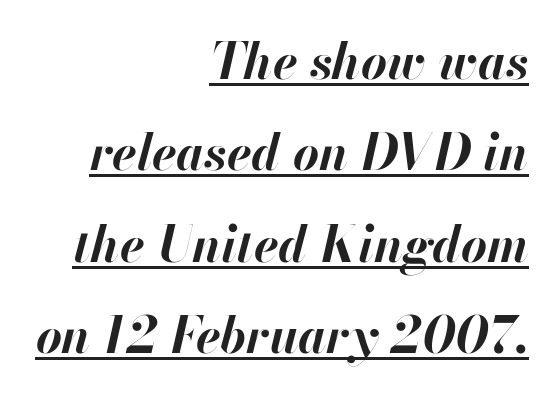
Q: Is the text bold? A: Yes.
Q: Is the text italic (slanted)? A: Yes, it leans right by about 13 degrees.
Q: Is the text underlined? A: Yes.
Q: How is the paragraph aligned? A: Right-aligned.
Q: Is the spacing between letters normal or unusually wide? A: Normal.
Q: Width (condensed, normal, or wide)? A: Normal.
Q: Stroke contrast? A: High.
Q: x-height? A: Small.
Q: Monospaced? A: No.
